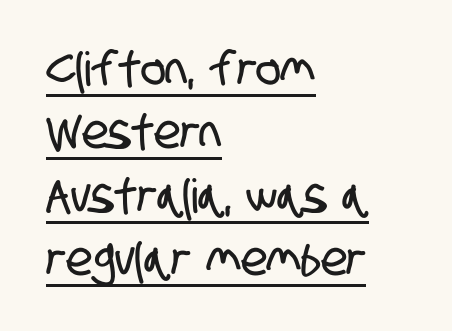
Q: Is the typeface a serif or a sans-serif typeface? A: Sans-serif.
Q: Is the text underlined? A: Yes.
Q: How is the paragraph aligned? A: Left-aligned.
Q: Is the spacing between letters normal or unusually wide? A: Normal.
Q: Is the spacing between lines tight, normal or loose? A: Normal.
Q: Width (condensed, normal, or wide)? A: Condensed.
Q: Stroke contrast? A: Low.
Q: x-height? A: Large.
Q: Monospaced? A: No.
